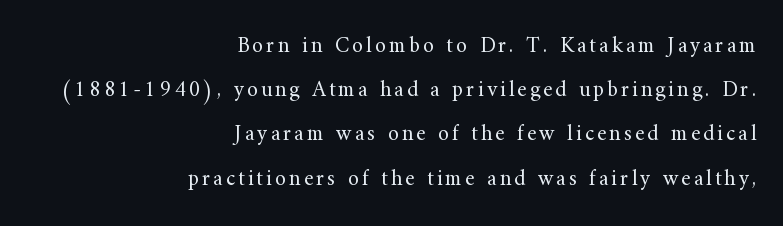
Each new line begins a long way beneath the previous one. Weight: not bold — regular or lighter. The text block is weighted toward the right margin, trailing off unevenly leftward. Is there any slant? The stems are plumb. Words float on clear page, feet unadorned.
